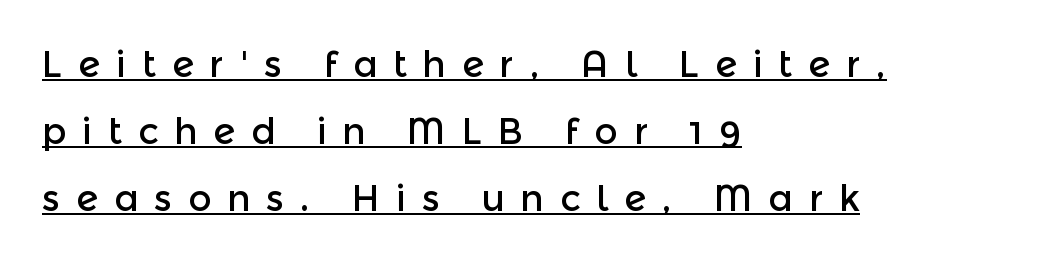
{"serif": "no", "italic": "no", "width": "normal", "x_height": "medium", "monospaced": "no", "underline": "yes", "align": "left", "line_spacing_ratio": 1.86, "letter_spacing": "wide", "letter_spacing_em": 0.44, "glyph_px": 36}
